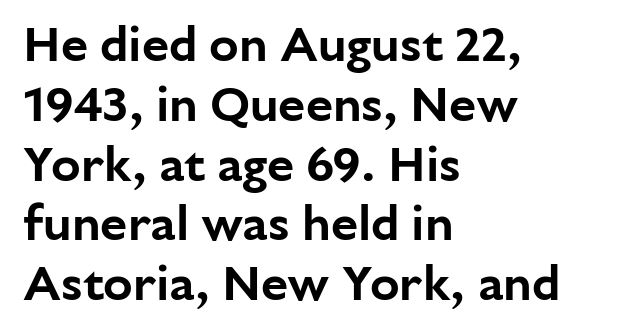
{"serif": "no", "italic": "no", "width": "normal", "stroke_contrast": "low", "x_height": "medium", "monospaced": "no", "underline": "no", "align": "left", "line_spacing_ratio": 1.22, "letter_spacing": "normal", "letter_spacing_em": 0.0, "glyph_px": 49}
